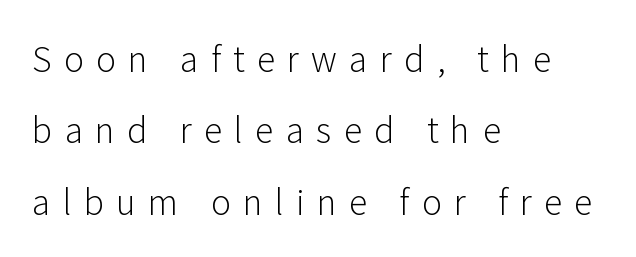
Q: Is the text bold? A: No.
Q: Is the text italic (slanted)? A: No, it is upright.
Q: Is the typeface a serif or a sans-serif typeface? A: Sans-serif.
Q: Is the text underlined? A: No.
Q: How is the paragraph aligned? A: Left-aligned.
Q: Is the spacing between letters normal or unusually wide? A: Unusually wide.
Q: Is the spacing between lines tight, normal or loose? A: Loose.
Q: Width (condensed, normal, or wide)? A: Normal.
Q: Stroke contrast? A: Low.
Q: x-height? A: Medium.
Q: Monospaced? A: No.
